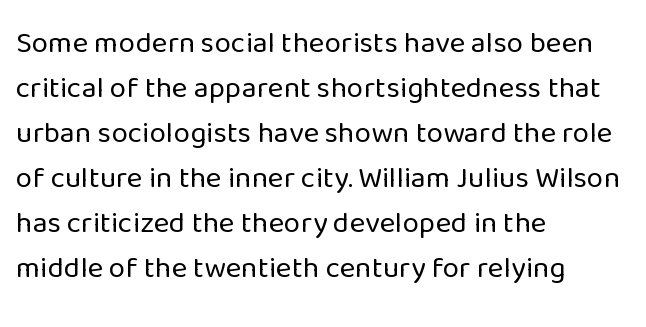
Q: Is the text bold? A: No.
Q: Is the text italic (slanted)? A: No, it is upright.
Q: Is the typeface a serif or a sans-serif typeface? A: Sans-serif.
Q: Is the text underlined? A: No.
Q: How is the paragraph aligned? A: Left-aligned.
Q: Is the spacing between letters normal or unusually wide? A: Normal.
Q: Is the spacing between lines tight, normal or loose? A: Normal.
Q: Width (condensed, normal, or wide)? A: Normal.
Q: Stroke contrast? A: Low.
Q: x-height? A: Medium.
Q: Monospaced? A: No.
